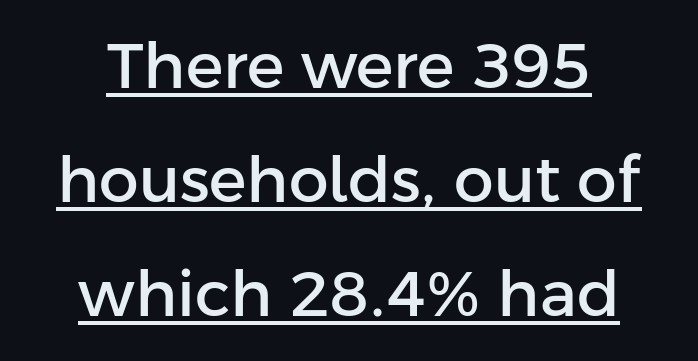
Q: Is the text italic (slanted)? A: No, it is upright.
Q: Is the typeface a serif or a sans-serif typeface? A: Sans-serif.
Q: Is the text underlined? A: Yes.
Q: How is the paragraph aligned? A: Centered.
Q: Is the spacing between letters normal or unusually wide? A: Normal.
Q: Width (condensed, normal, or wide)? A: Normal.
Q: Stroke contrast? A: Low.
Q: x-height? A: Medium.
Q: Monospaced? A: No.
